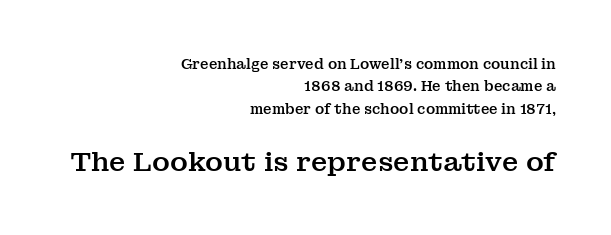
The passage shown begins with its smaller block and ends with its larger one. Teacher's note: observe the even right margin — that is flush-right alignment. The words here are not underlined. The letterforms sit shoulder to shoulder at normal distance. Every stem runs plumb, perpendicular to the baseline.
